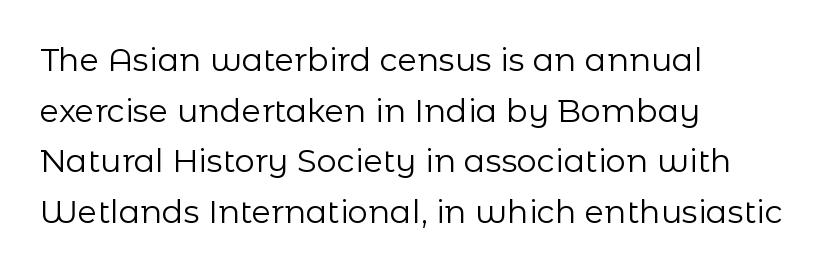
The image shows 32 px regular-weight sans-serif type, upright; set left-aligned, normal line spacing (1.58x), normal letter spacing, not underlined; low stroke contrast and a medium x-height.
